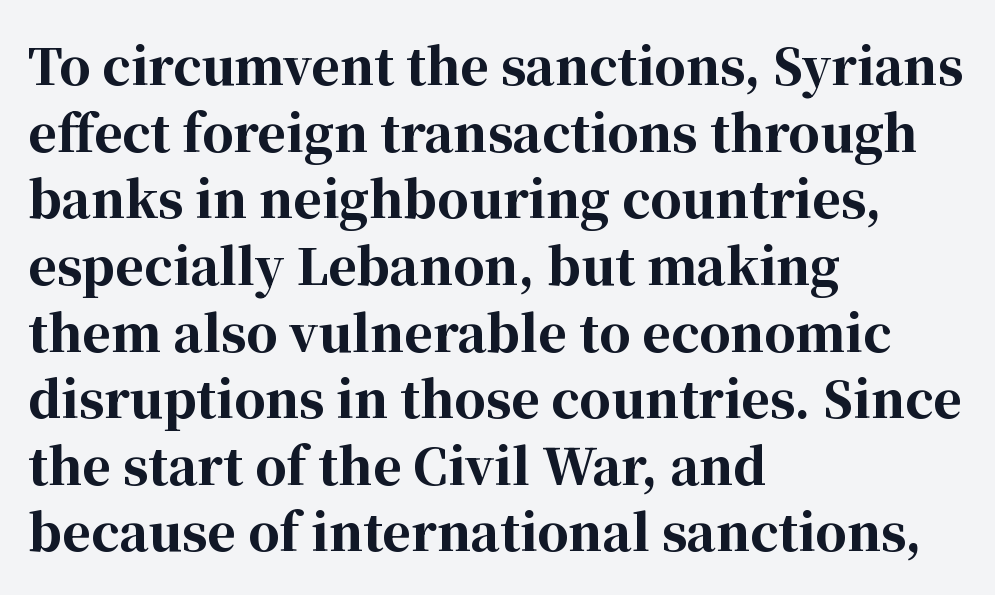
{"serif": "yes", "italic": "no", "bold": "yes", "weight": "bold", "width": "normal", "stroke_contrast": "high", "x_height": "medium", "monospaced": "no", "underline": "no", "align": "left", "line_spacing": "normal", "line_spacing_ratio": 1.36, "letter_spacing": "normal", "letter_spacing_em": 0.0, "glyph_px": 49}
